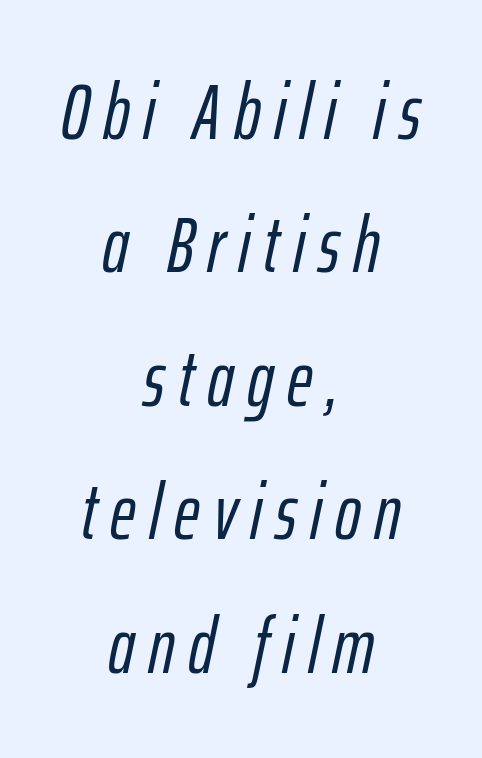
Is the block centered? Yes — each line is placed symmetrically about the middle. Slanted lettering throughout. A typesetter would call this proportional, since set widths differ per character. Quick note: underline off.
